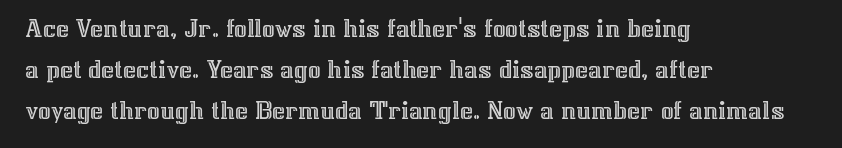
The image shows 28 px text type, upright; set left-aligned, normal line spacing (1.47x), normal letter spacing, not underlined; a medium x-height.
